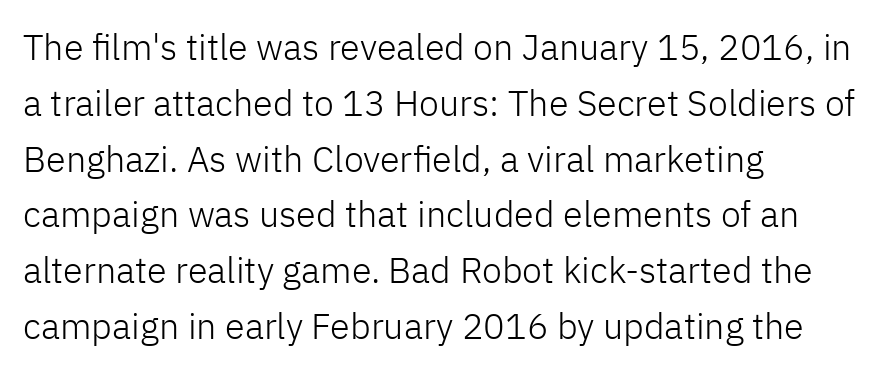
{"serif": "no", "italic": "no", "bold": "no", "weight": "light", "width": "normal", "stroke_contrast": "low", "x_height": "medium", "monospaced": "no", "underline": "no", "align": "left", "line_spacing": "normal", "line_spacing_ratio": 1.55, "letter_spacing": "normal", "letter_spacing_em": 0.0, "glyph_px": 36}
